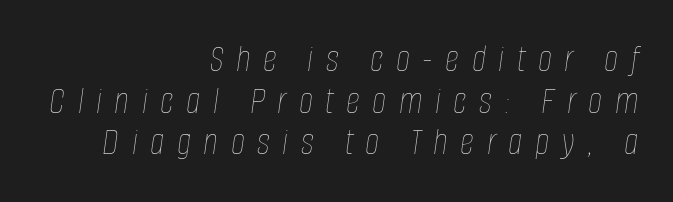
This is oblique type, the kind used for emphasis or titles. Characters follow at a spacing far wider than the type designer built in. The space between consecutive lines is stingy. This sample has the flowing, uneven cadence of proportional lettering. The cut favours lightness, reaching ordinary text weight at its darkest. The area under the type is left untouched.
